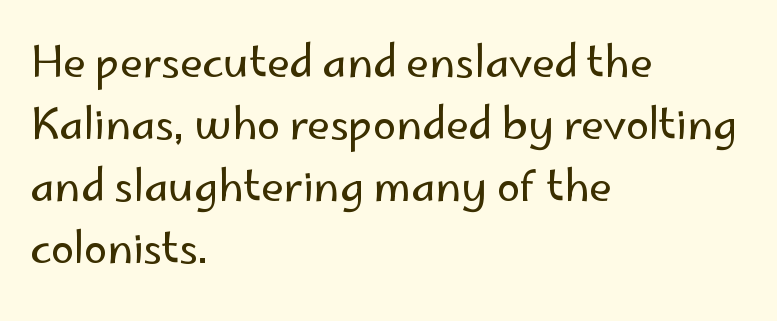
Q: Is the text bold? A: No.
Q: Is the text italic (slanted)? A: No, it is upright.
Q: Is the typeface a serif or a sans-serif typeface? A: Sans-serif.
Q: Is the text underlined? A: No.
Q: How is the paragraph aligned? A: Left-aligned.
Q: Is the spacing between letters normal or unusually wide? A: Normal.
Q: Is the spacing between lines tight, normal or loose? A: Normal.
Q: Width (condensed, normal, or wide)? A: Normal.
Q: Stroke contrast? A: Low.
Q: x-height? A: Small.
Q: Monospaced? A: No.
